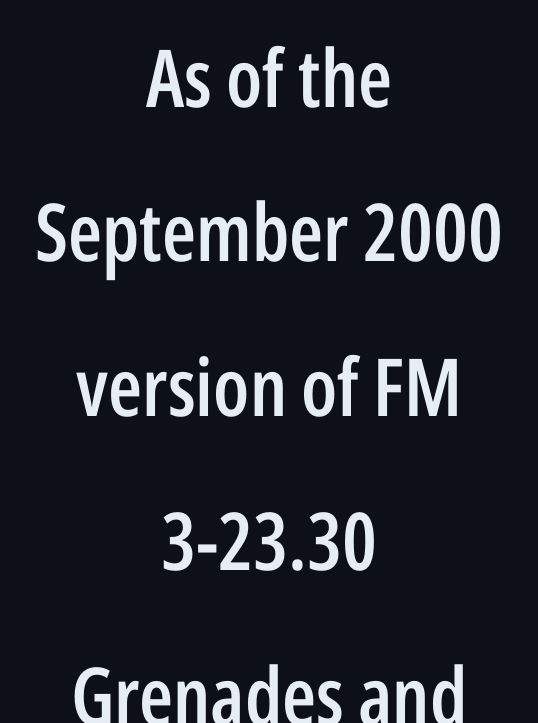
The image shows 80 px semibold, condensed sans-serif type, upright; set centered, loose line spacing (1.93x), normal letter spacing, not underlined; low stroke contrast and a medium x-height.
